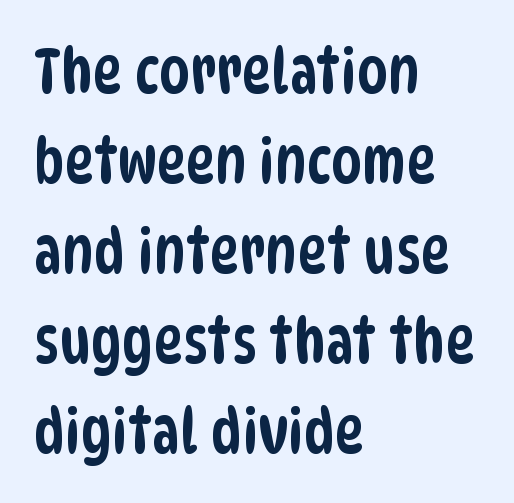
Q: Is the typeface a serif or a sans-serif typeface? A: Sans-serif.
Q: Is the text underlined? A: No.
Q: How is the paragraph aligned? A: Left-aligned.
Q: Is the spacing between letters normal or unusually wide? A: Normal.
Q: Is the spacing between lines tight, normal or loose? A: Normal.
Q: Width (condensed, normal, or wide)? A: Condensed.
Q: Stroke contrast? A: Low.
Q: x-height? A: Large.
Q: Monospaced? A: No.
